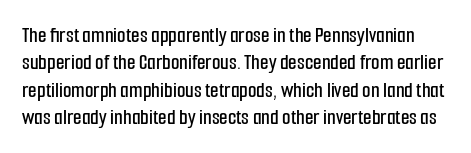
The image shows 22 px text type, upright; set line spacing 1.24x, normal letter spacing, not underlined.
